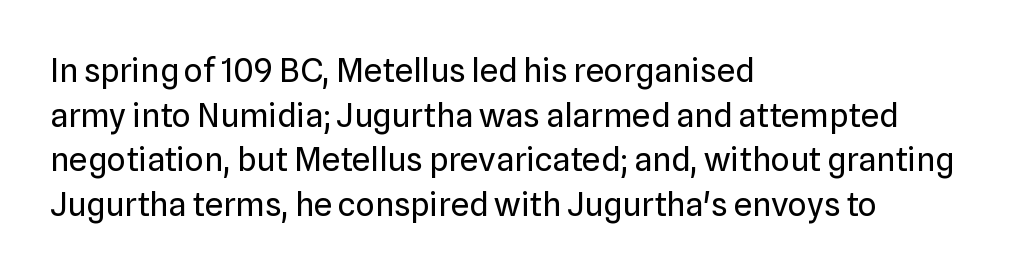
Vertically, the passage feels balanced, rows spaced as you'd expect. The strip under each line holds only bare page. Here the designer chose a conventional face with non-uniform glyph widths. Compared with typical body copy, the letter spacing here is the same. This sample uses a sans-serif face. A quiet, ordinary-to-light weight characterises the typeface.
